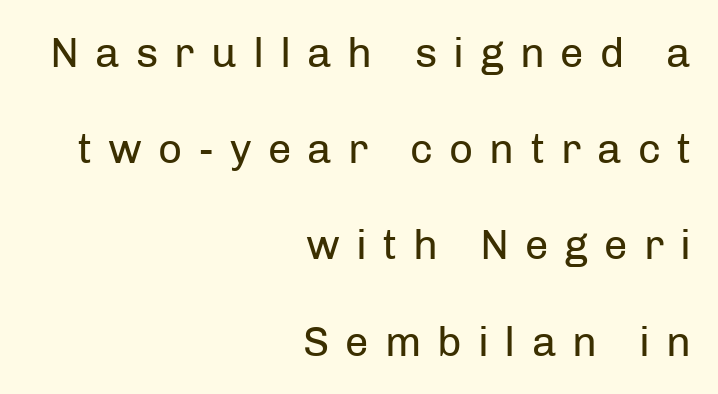
Q: Is the text bold? A: No.
Q: Is the text italic (slanted)? A: No, it is upright.
Q: Is the typeface a serif or a sans-serif typeface? A: Sans-serif.
Q: Is the text underlined? A: No.
Q: How is the paragraph aligned? A: Right-aligned.
Q: Is the spacing between letters normal or unusually wide? A: Unusually wide.
Q: Is the spacing between lines tight, normal or loose? A: Loose.
Q: Width (condensed, normal, or wide)? A: Normal.
Q: Stroke contrast? A: Low.
Q: x-height? A: Medium.
Q: Monospaced? A: No.
